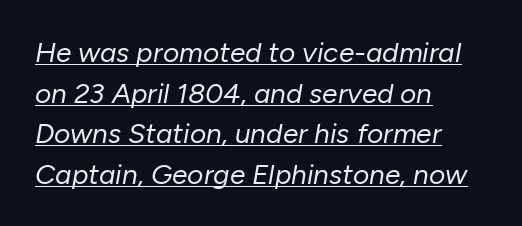
The image shows 28 px regular-weight type, italic (leaning right); set left-aligned, normal line spacing (1.45x), normal letter spacing, underlined; low stroke contrast and a medium x-height.
